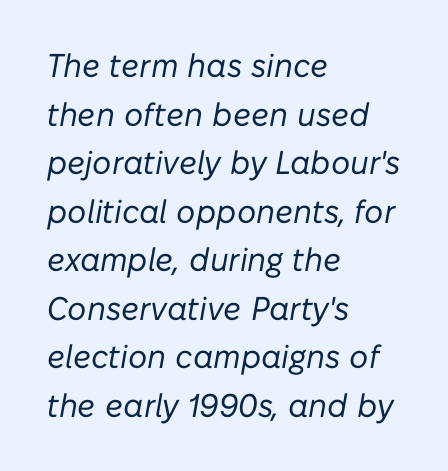
{"italic": "yes", "lean": "right", "slant_degrees": 10, "bold": "no", "weight": "regular", "width": "normal", "stroke_contrast": "low", "x_height": "medium", "monospaced": "no", "underline": "no", "align": "left", "line_spacing": "normal", "line_spacing_ratio": 1.47, "letter_spacing": "normal", "letter_spacing_em": 0.0, "glyph_px": 33}
